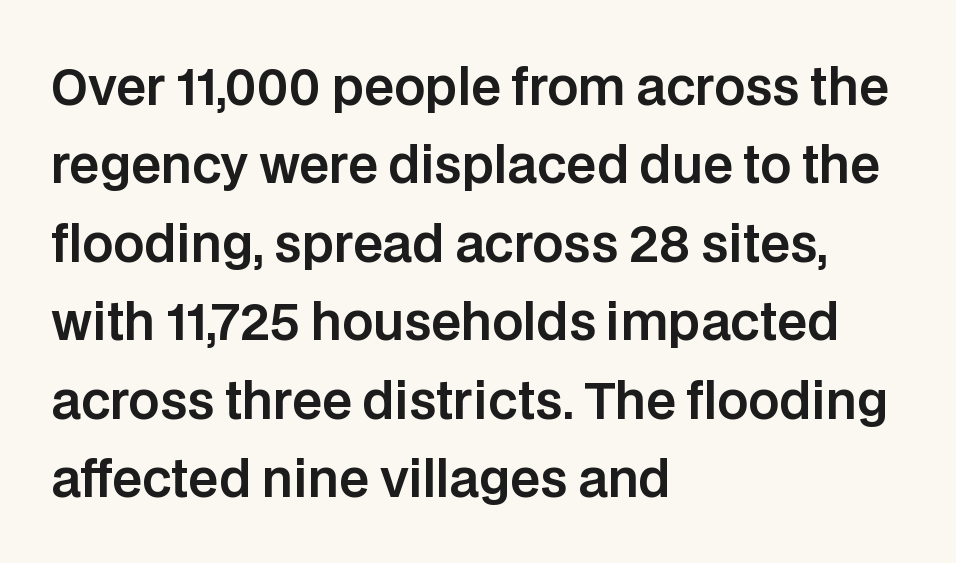
The image shows 49 px sans-serif type, upright; set left-aligned, normal line spacing (1.6x), normal letter spacing, not underlined; low stroke contrast and a large x-height.
